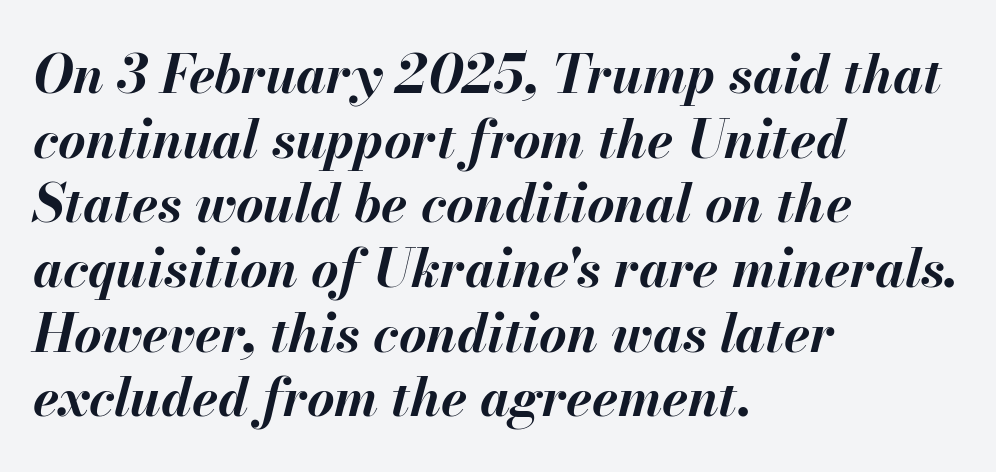
{"italic": "yes", "lean": "right", "slant_degrees": 13, "bold": "yes", "weight": "bold", "width": "normal", "stroke_contrast": "medium", "x_height": "small", "monospaced": "no", "underline": "no", "align": "left", "line_spacing_ratio": 1.22, "letter_spacing": "normal", "letter_spacing_em": 0.0, "glyph_px": 53}
